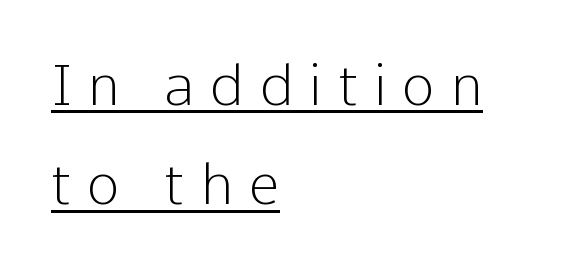
The image shows 56 px light sans-serif type, upright; set left-aligned, line spacing 1.77x, unusually wide letter spacing (+0.28 em), underlined; low stroke contrast and a medium x-height.
